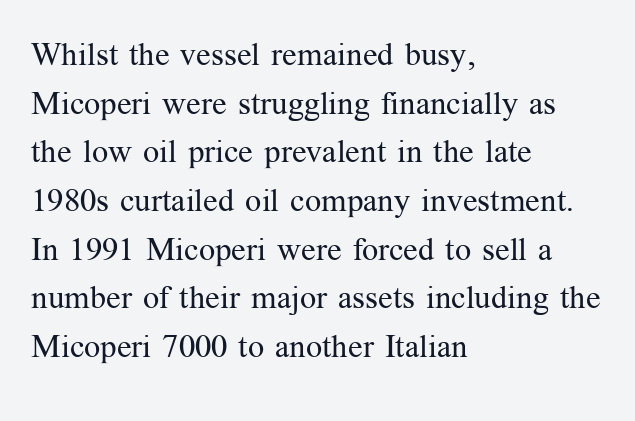
{"serif": "yes", "italic": "no", "bold": "no", "weight": "regular", "width": "normal", "stroke_contrast": "medium", "x_height": "medium", "monospaced": "no", "underline": "no", "align": "left", "line_spacing": "normal", "line_spacing_ratio": 1.52, "letter_spacing": "normal", "letter_spacing_em": 0.0, "glyph_px": 32}
